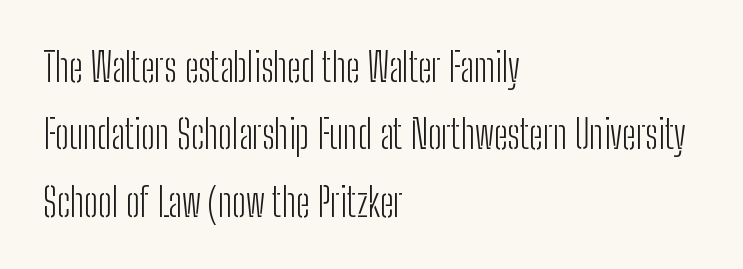
Q: Is the text bold? A: No.
Q: Is the text italic (slanted)? A: No, it is upright.
Q: Is the typeface a serif or a sans-serif typeface? A: Sans-serif.
Q: Is the text underlined? A: No.
Q: How is the paragraph aligned? A: Left-aligned.
Q: Is the spacing between letters normal or unusually wide? A: Normal.
Q: Width (condensed, normal, or wide)? A: Condensed.
Q: Stroke contrast? A: Low.
Q: x-height? A: Medium.
Q: Monospaced? A: No.
